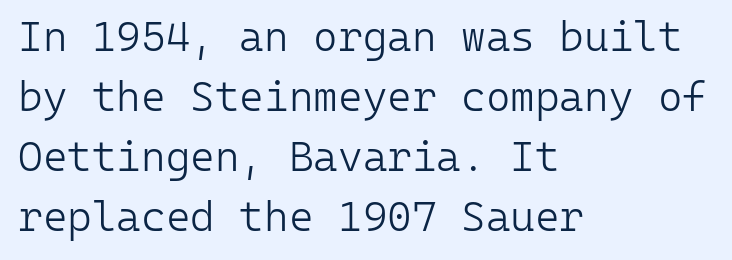
Heft: none added — not bold. Horizontally, the lines are justified to the leading edge only. Spacing between characters is what you'd get straight out of the box. Examine the stroke ends and you'll find no serifs. The specimen omits any rule beneath the text block's lines.
